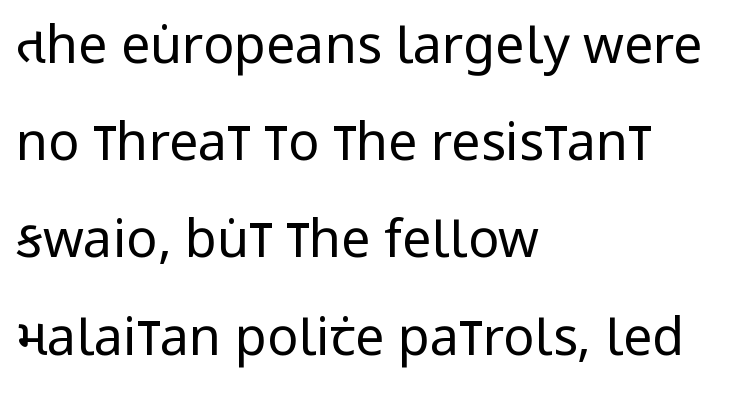
The image shows 52 px regular-weight, condensed sans-serif type, upright; set left-aligned, line spacing 1.87x, normal letter spacing, not underlined; low stroke contrast and a large x-height.
